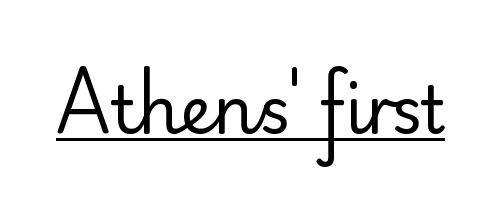
The image shows 65 px regular-weight sans-serif type, upright; set normal letter spacing, underlined; low stroke contrast and a small x-height.
